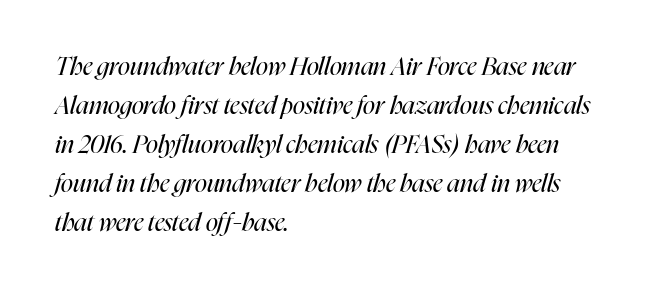
{"italic": "yes", "lean": "right", "slant_degrees": 16, "bold": "no", "underline": "no", "align": "left", "line_spacing": "normal", "line_spacing_ratio": 1.56, "letter_spacing": "normal", "letter_spacing_em": 0.0, "glyph_px": 25}
